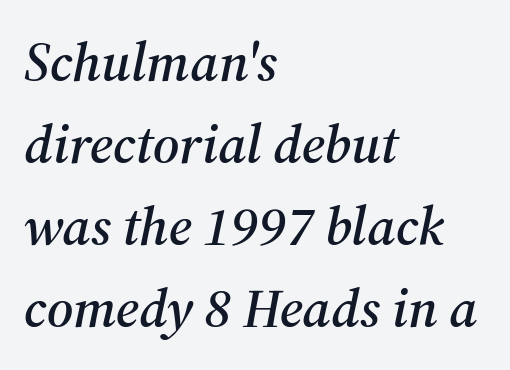
The gap between lines stays unmarked. Varying glyph widths throughout — classic text-font behaviour. Horizontally, the lines are justified to the leading edge only. It's the slanting kind of type.
